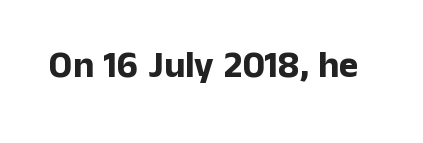
{"serif": "no", "italic": "no", "bold": "yes", "weight": "bold", "width": "normal", "stroke_contrast": "low", "x_height": "medium", "monospaced": "no", "underline": "no", "letter_spacing": "normal", "letter_spacing_em": 0.0, "glyph_px": 37}
